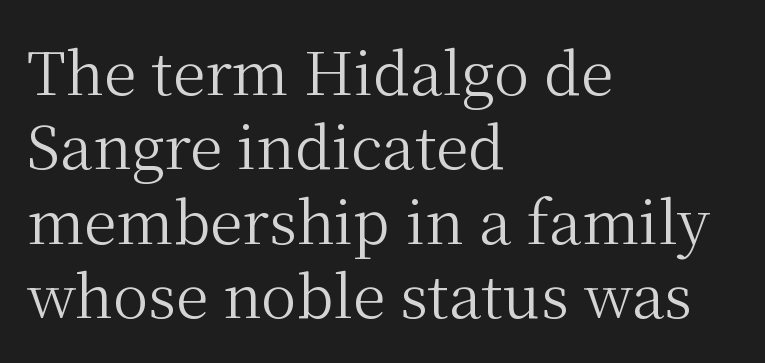
Line beginnings align vertically; line endings do not. Underline: absent. Between one letter and the next there's only the usual sliver of space. The lines sit at an ordinary, default distance from one another. Note the varied advance widths — an 'i' is clearly narrower than an 'm'. The typography opts for an upright posture over an oblique one.
